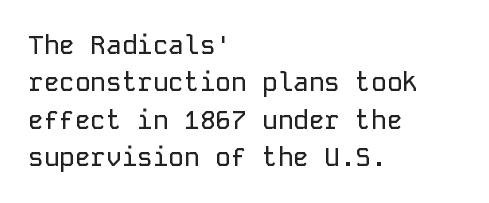
The image shows 26 px text type, upright; set left-aligned, normal line spacing (1.44x), normal letter spacing, not underlined.
